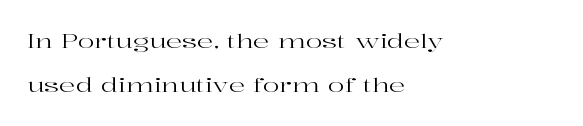
The passage shown is not bold in any degree. Bare-footed words on every line. The lettering stays uniformly vertical, giving the passage a roman look. Compared with typical paragraphs, the rows here are farther apart.
